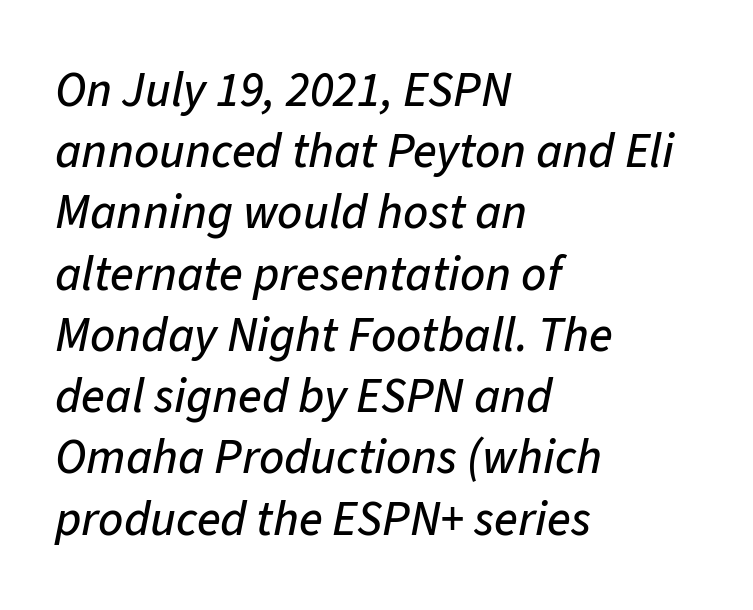
Q: Is the text italic (slanted)? A: Yes, it leans right by about 11 degrees.
Q: Is the text underlined? A: No.
Q: How is the paragraph aligned? A: Left-aligned.
Q: Is the spacing between letters normal or unusually wide? A: Normal.
Q: Is the spacing between lines tight, normal or loose? A: Normal.
Q: Width (condensed, normal, or wide)? A: Normal.
Q: Stroke contrast? A: Low.
Q: x-height? A: Medium.
Q: Monospaced? A: No.
